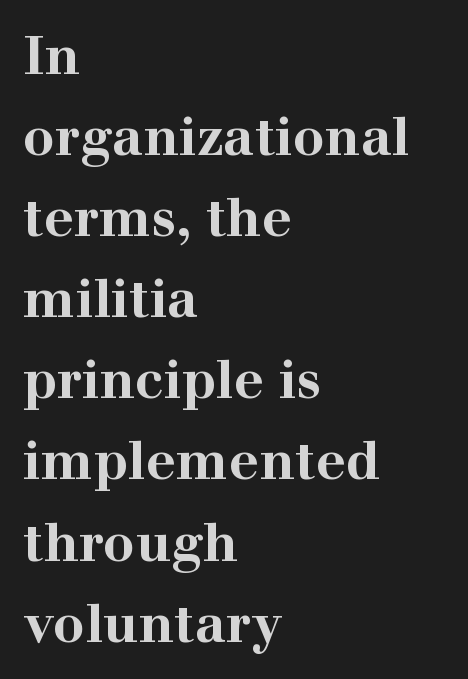
Quick note: not italic, upright. Looks like regular typesetting: each glyph gets only the width it needs. The font is running at its bold setting. Each word holds together tightly as a unit, with standard inter-letter gaps.
